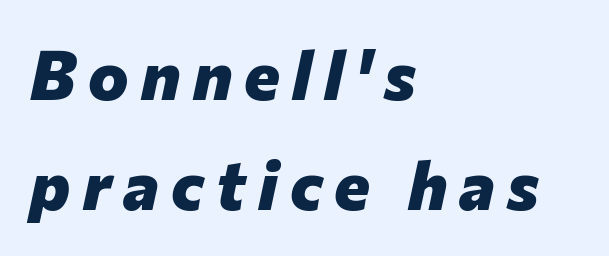
{"italic": "yes", "lean": "right", "slant_degrees": 12, "bold": "yes", "weight": "heavy", "width": "normal", "stroke_contrast": "low", "x_height": "medium", "monospaced": "no", "underline": "no", "align": "left", "line_spacing": "normal", "line_spacing_ratio": 1.62, "glyph_px": 68}
